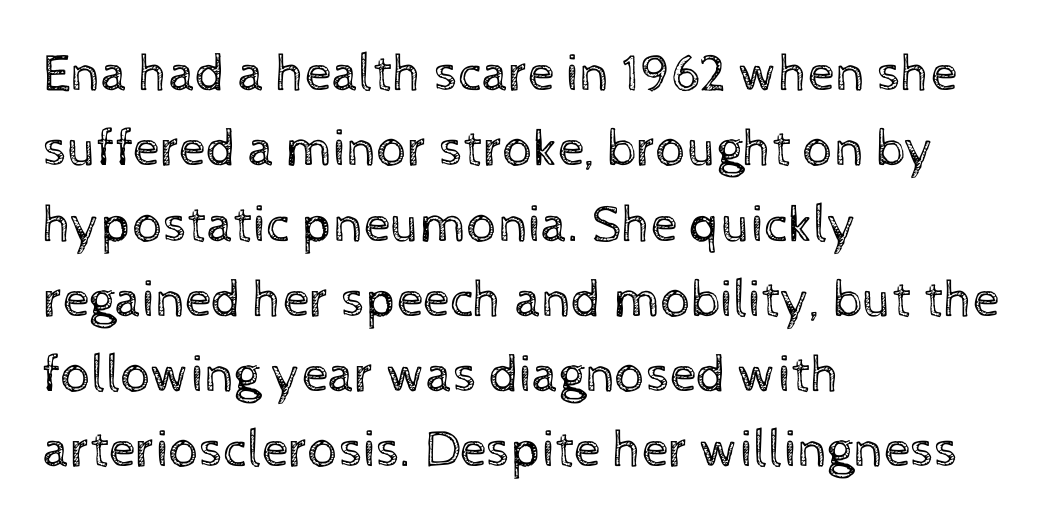
Q: Is the text bold? A: No.
Q: Is the text italic (slanted)? A: No, it is upright.
Q: Is the text underlined? A: No.
Q: How is the paragraph aligned? A: Left-aligned.
Q: Is the spacing between letters normal or unusually wide? A: Normal.
Q: Is the spacing between lines tight, normal or loose? A: Normal.
Q: Width (condensed, normal, or wide)? A: Normal.
Q: x-height? A: Medium.
Q: Monospaced? A: No.
